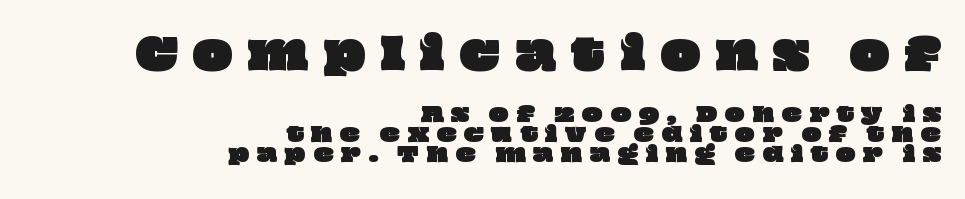
Here the designer chose a conventional face with non-uniform glyph widths. Right-aligned paragraph, ragged on the left. Words appear elongated and porous because spacing is wide. Glance below the letters and you will spot only blank space.
